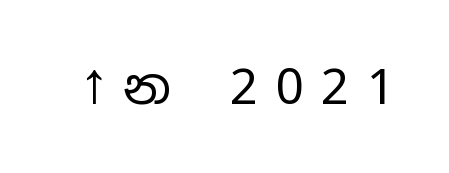
The letters stand straight up with perfectly vertical stems. Words appear elongated and porous because spacing is wide. The gap between lines stays unmarked. Varying glyph widths throughout — classic text-font behaviour. The cut favours lightness, reaching ordinary text weight at its darkest.
